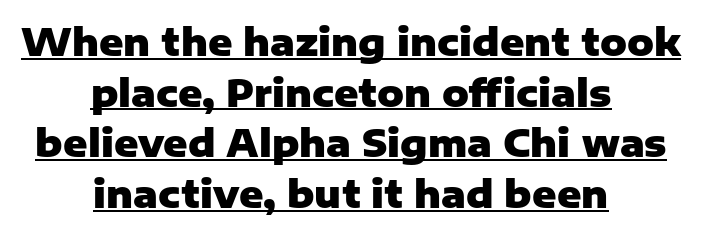
Stroke terminals: plain, sans-serif. Tall strokes in this sample are plumb rather than angled. These lines are centered, leaving both edges ragged. Varying glyph widths throughout — classic text-font behaviour.
